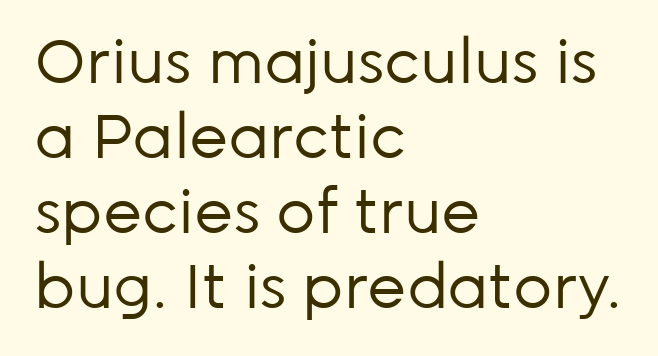
Q: Is the text bold? A: No.
Q: Is the text italic (slanted)? A: No, it is upright.
Q: Is the typeface a serif or a sans-serif typeface? A: Sans-serif.
Q: Is the text underlined? A: No.
Q: How is the paragraph aligned? A: Left-aligned.
Q: Is the spacing between letters normal or unusually wide? A: Normal.
Q: Width (condensed, normal, or wide)? A: Normal.
Q: Stroke contrast? A: Low.
Q: x-height? A: Medium.
Q: Monospaced? A: No.
